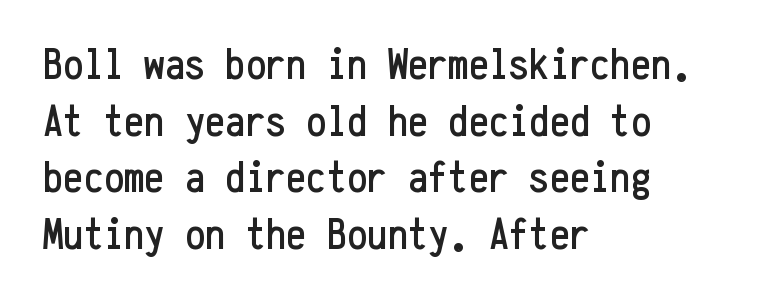
{"serif": "no", "italic": "no", "width": "condensed", "stroke_contrast": "low", "x_height": "medium", "monospaced": "yes", "underline": "no", "align": "left", "line_spacing": "normal", "line_spacing_ratio": 1.26, "letter_spacing": "normal", "letter_spacing_em": 0.0, "glyph_px": 45}
